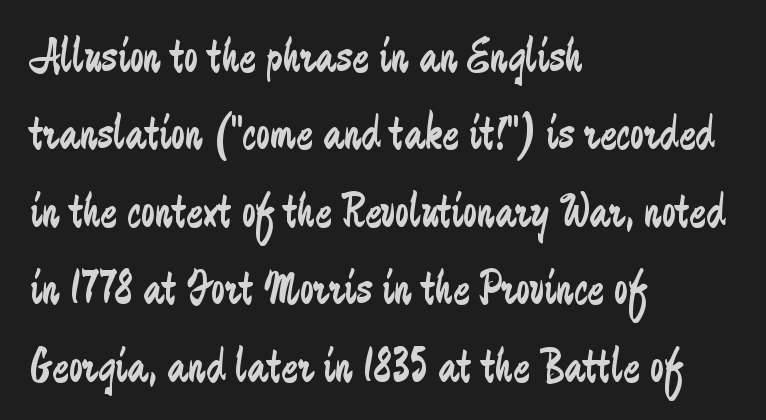
The image shows 50 px regular-weight, condensed sans-serif type; set left-aligned, normal line spacing (1.55x), normal letter spacing, not underlined; low stroke contrast and a medium x-height.
